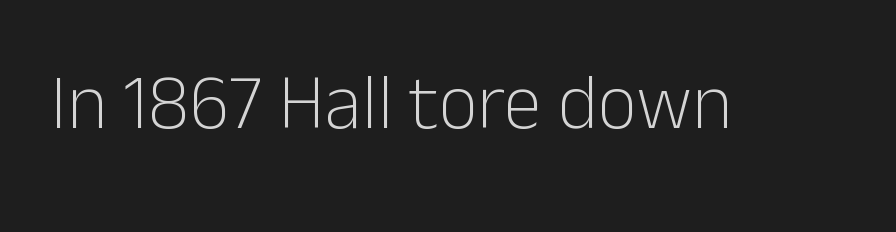
The image shows 77 px light sans-serif type, upright; set normal letter spacing, not underlined; low stroke contrast and a medium x-height.
